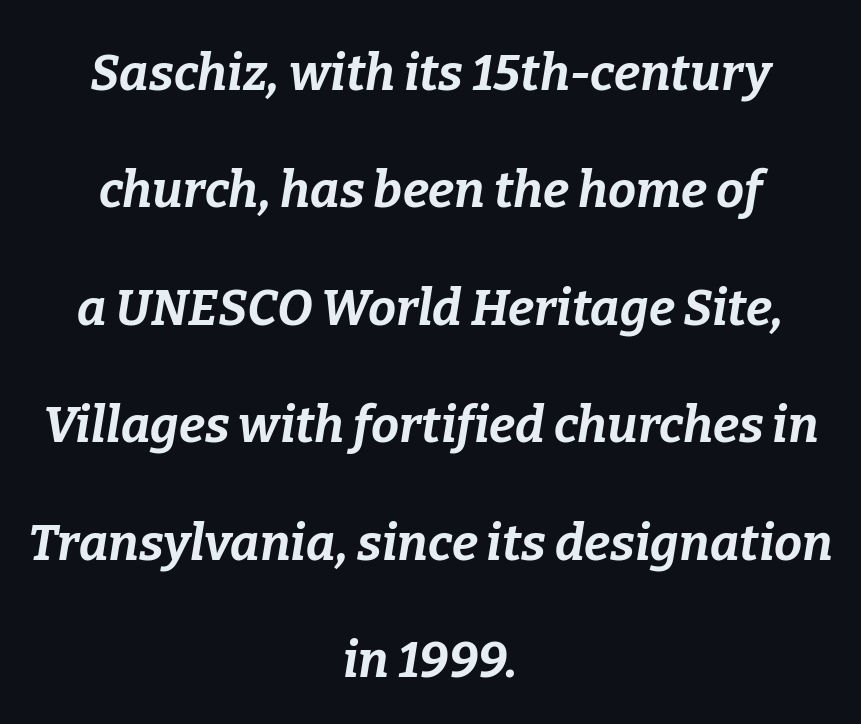
Q: Is the text bold? A: Yes.
Q: Is the text italic (slanted)? A: Yes, it leans right by about 9 degrees.
Q: Is the text underlined? A: No.
Q: How is the paragraph aligned? A: Centered.
Q: Is the spacing between letters normal or unusually wide? A: Normal.
Q: Is the spacing between lines tight, normal or loose? A: Loose.
Q: Width (condensed, normal, or wide)? A: Normal.
Q: Stroke contrast? A: Low.
Q: x-height? A: Medium.
Q: Monospaced? A: No.
